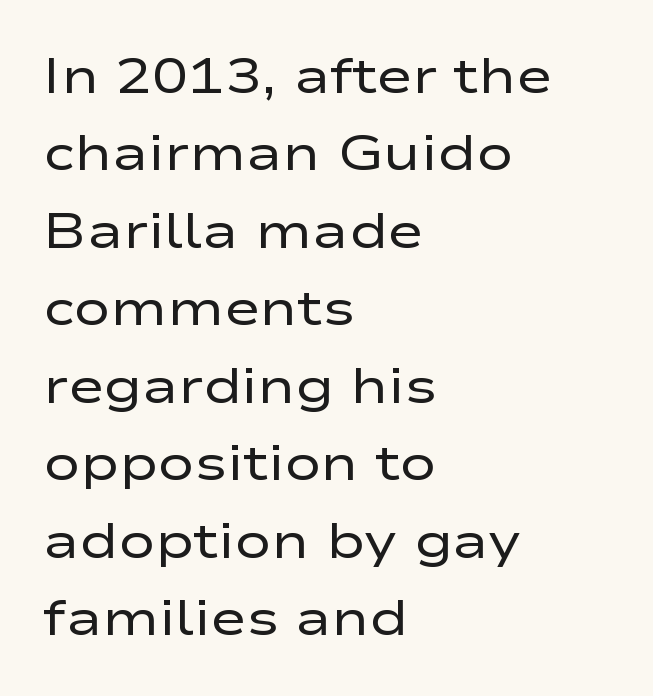
The image shows 49 px regular-weight, wide sans-serif type, upright; set left-aligned, normal line spacing (1.58x), normal letter spacing, not underlined; low stroke contrast and a medium x-height.
